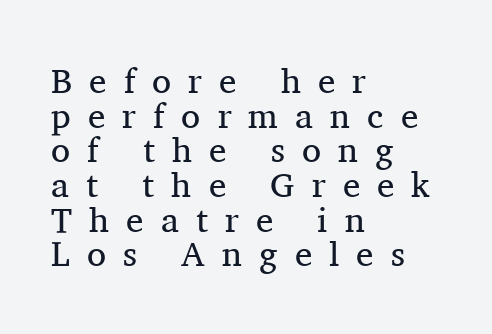
{"serif": "yes", "italic": "no", "bold": "no", "weight": "regular", "width": "normal", "stroke_contrast": "medium", "x_height": "medium", "monospaced": "no", "underline": "no", "align": "left", "line_spacing": "tight", "line_spacing_ratio": 0.99, "letter_spacing": "wide", "letter_spacing_em": 0.49, "glyph_px": 35}
